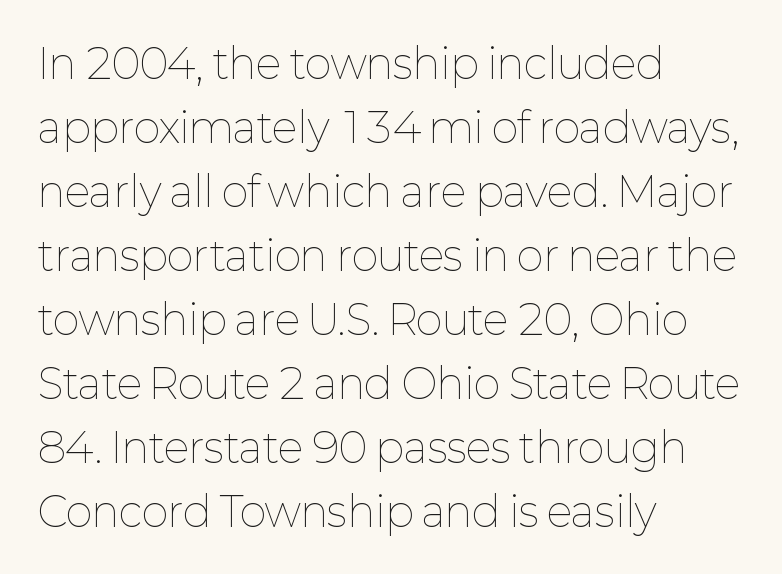
The image shows 41 px thin type, upright; set left-aligned, normal line spacing (1.56x), normal letter spacing, not underlined; low stroke contrast and a medium x-height.
